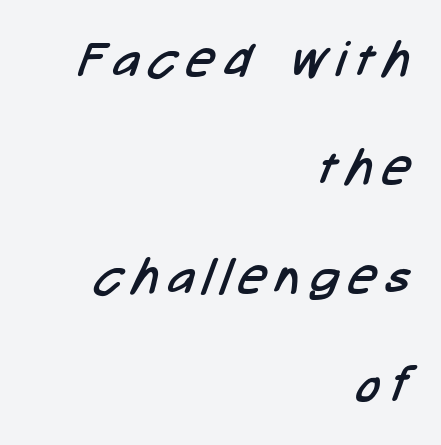
The image shows 49 px regular-weight, condensed sans-serif type; set right-aligned, loose line spacing (2.21x), unusually wide letter spacing (+0.2 em), not underlined; low stroke contrast and a medium x-height.
